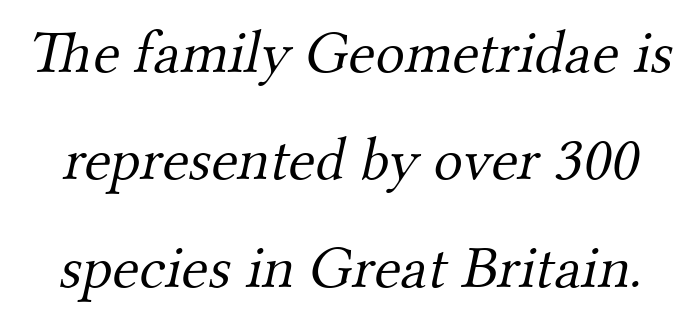
Check where the strokes stop: tiny serifs finish them off. Glyph-to-glyph distance matches everyday printed text. Beneath every word, the page is bare. Do the characters align in a grid? No, the font is proportional. A light-to-regular cut is what we see here.
